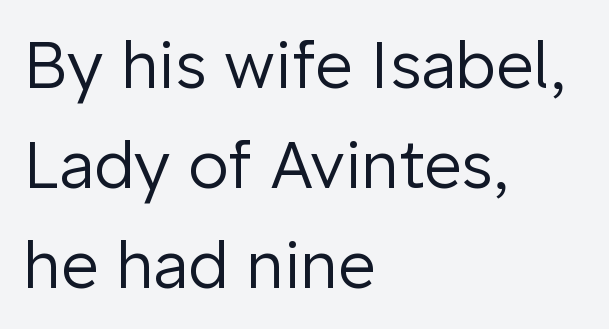
Q: Is the text bold? A: No.
Q: Is the text italic (slanted)? A: No, it is upright.
Q: Is the typeface a serif or a sans-serif typeface? A: Sans-serif.
Q: Is the text underlined? A: No.
Q: How is the paragraph aligned? A: Left-aligned.
Q: Is the spacing between letters normal or unusually wide? A: Normal.
Q: Is the spacing between lines tight, normal or loose? A: Normal.
Q: Width (condensed, normal, or wide)? A: Normal.
Q: Stroke contrast? A: Low.
Q: x-height? A: Medium.
Q: Monospaced? A: No.
